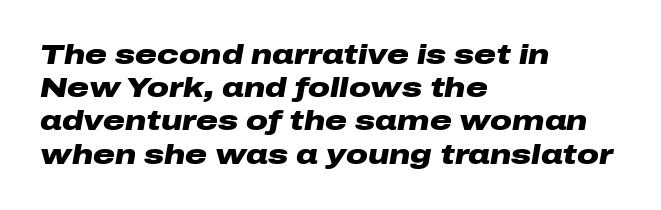
{"italic": "yes", "lean": "right", "slant_degrees": 10, "bold": "yes", "underline": "no", "align": "left", "line_spacing_ratio": 1.23, "letter_spacing": "normal", "letter_spacing_em": 0.0, "glyph_px": 27}
